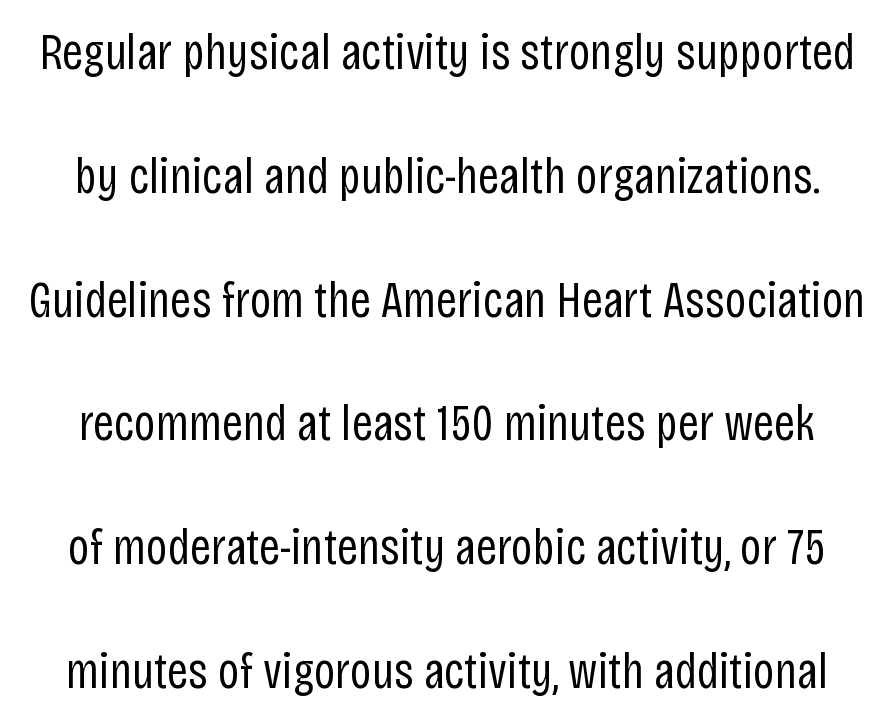
Honestly, there is no underline to notice here at all. Letterform terminals end flat and unadorned throughout the passage. This sample has the flowing, uneven cadence of proportional lettering. Notice the wide empty band between every row — that's loose leading. Ascenders rise straight up at ninety degrees. The type is set solid horizontally, with unmodified tracking.
